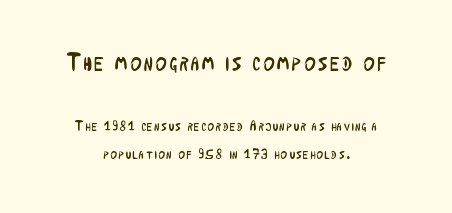
Q: Is the text bold? A: No.
Q: Is the text italic (slanted)? A: No, it is upright.
Q: Is the text underlined? A: No.
Q: How is the paragraph aligned? A: Centered.
Q: Is the spacing between lines tight, normal or loose? A: Loose.
Q: Which block of text is set in a larger size, the first (top) or the second (bottom)? A: The first (top) one.
